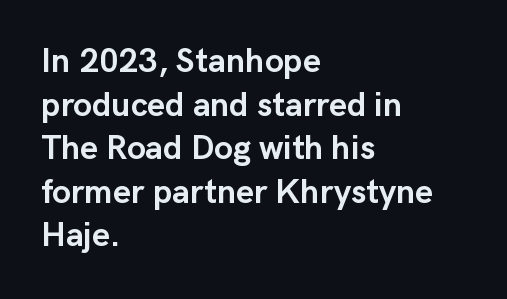
Q: Is the text bold? A: Yes.
Q: Is the text italic (slanted)? A: No, it is upright.
Q: Is the typeface a serif or a sans-serif typeface? A: Sans-serif.
Q: Is the text underlined? A: No.
Q: How is the paragraph aligned? A: Left-aligned.
Q: Is the spacing between letters normal or unusually wide? A: Normal.
Q: Is the spacing between lines tight, normal or loose? A: Normal.
Q: Width (condensed, normal, or wide)? A: Normal.
Q: Stroke contrast? A: Low.
Q: x-height? A: Medium.
Q: Monospaced? A: No.
